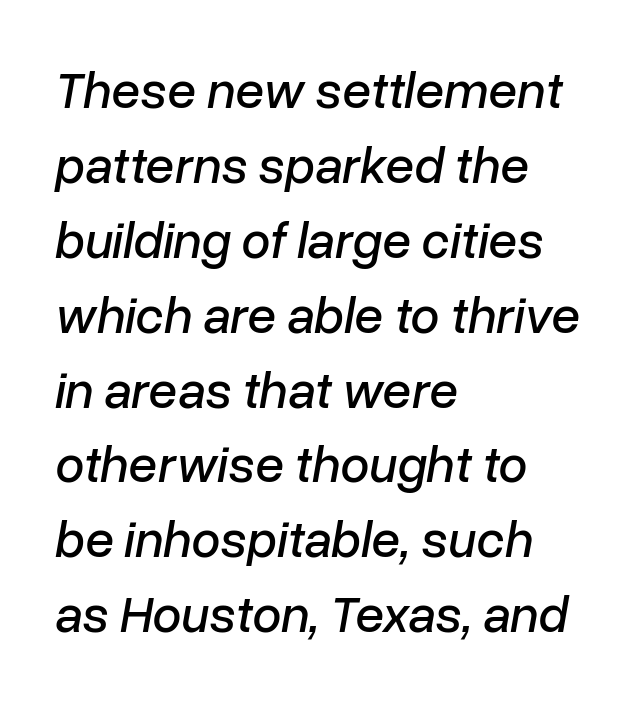
The image shows 52 px text type, italic (leaning right); set left-aligned, normal line spacing (1.44x), normal letter spacing, not underlined; low stroke contrast and a medium x-height.
